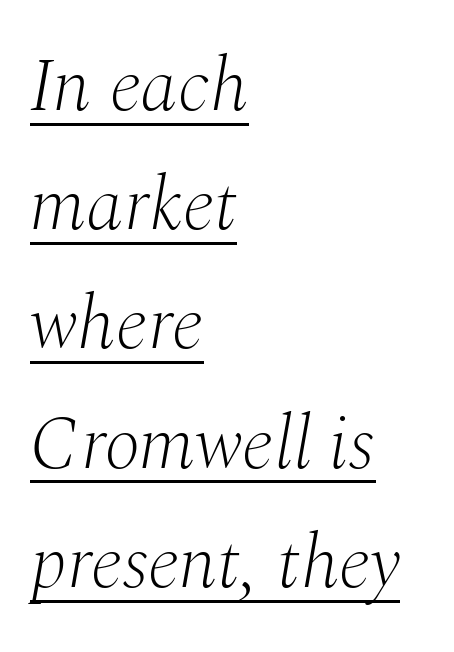
The image shows 75 px light serif type, italic (leaning right); set left-aligned, normal line spacing (1.59x), normal letter spacing, underlined; medium stroke contrast and a medium x-height.
